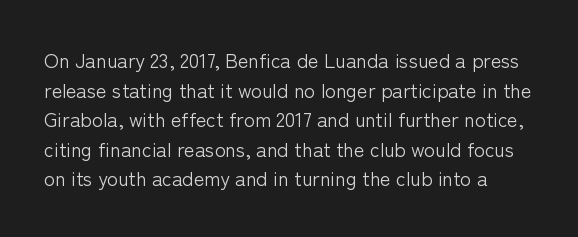
Q: Is the text bold? A: No.
Q: Is the text italic (slanted)? A: No, it is upright.
Q: Is the text underlined? A: No.
Q: Is the spacing between letters normal or unusually wide? A: Normal.
Q: Is the spacing between lines tight, normal or loose? A: Normal.
